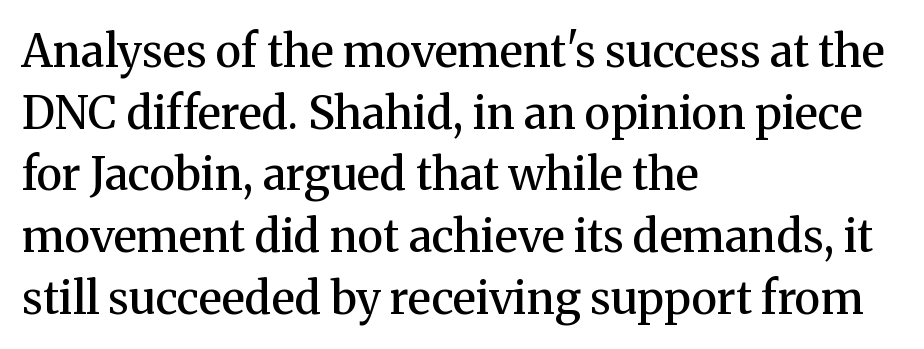
The image shows 45 px semibold serif type, upright; set left-aligned, normal line spacing (1.37x), normal letter spacing, not underlined; medium stroke contrast and a medium x-height.
